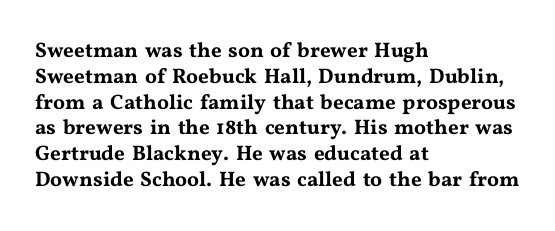
The image shows 21 px text type, upright; set left-aligned, line spacing 1.23x, normal letter spacing, not underlined.
